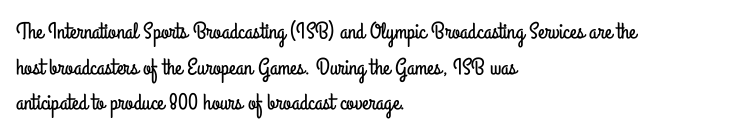
The image shows 23 px text type, upright; set left-aligned, normal line spacing (1.55x), normal letter spacing, not underlined.
